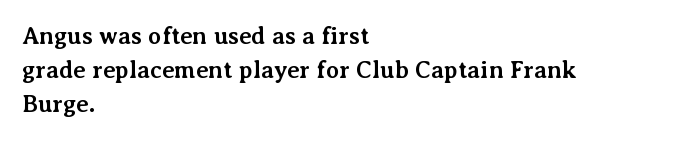
{"italic": "no", "bold": "yes", "underline": "no", "align": "left", "line_spacing": "normal", "line_spacing_ratio": 1.42, "letter_spacing": "normal", "letter_spacing_em": 0.0, "glyph_px": 24}
